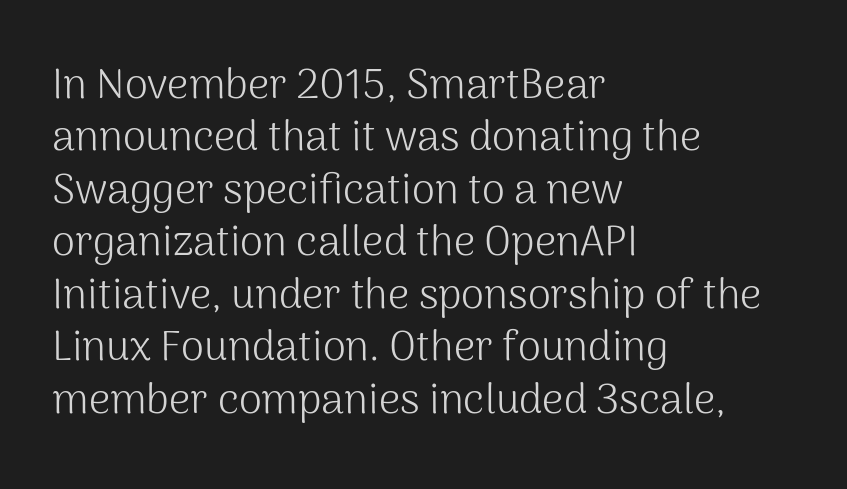
Q: Is the text bold? A: No.
Q: Is the text italic (slanted)? A: No, it is upright.
Q: Is the typeface a serif or a sans-serif typeface? A: Sans-serif.
Q: Is the text underlined? A: No.
Q: How is the paragraph aligned? A: Left-aligned.
Q: Is the spacing between letters normal or unusually wide? A: Normal.
Q: Is the spacing between lines tight, normal or loose? A: Normal.
Q: Width (condensed, normal, or wide)? A: Normal.
Q: Stroke contrast? A: Medium.
Q: x-height? A: Medium.
Q: Monospaced? A: No.
